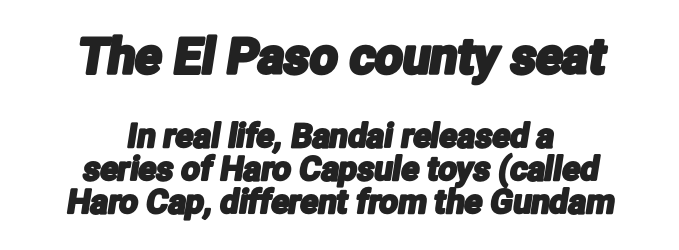
Top chunk: large. Bottom chunk: small. Whoever set this chose condensed vertical rhythm over breathing room. Note the varied advance widths — an 'i' is clearly narrower than an 'm'. A bare baseline throughout the passage. The letters carry no serifs — their stems end cleanly without finishing strokes.
